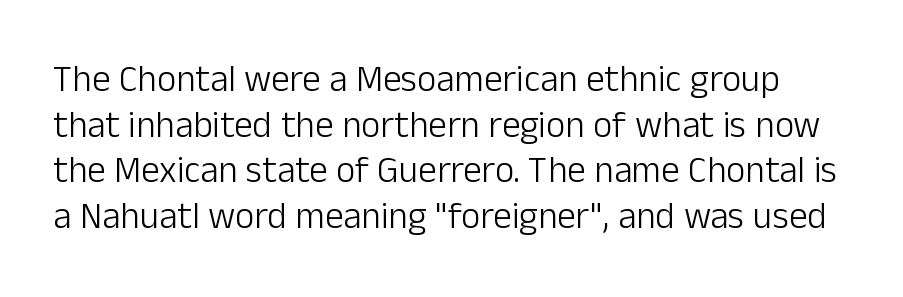
Q: Is the text bold? A: No.
Q: Is the text italic (slanted)? A: No, it is upright.
Q: Is the typeface a serif or a sans-serif typeface? A: Sans-serif.
Q: Is the text underlined? A: No.
Q: Is the spacing between letters normal or unusually wide? A: Normal.
Q: Width (condensed, normal, or wide)? A: Normal.
Q: Stroke contrast? A: Low.
Q: x-height? A: Medium.
Q: Monospaced? A: No.
